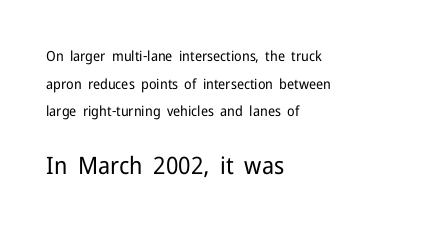
Q: Is the text bold? A: No.
Q: Is the text italic (slanted)? A: No, it is upright.
Q: Is the text underlined? A: No.
Q: How is the paragraph aligned? A: Left-aligned.
Q: Is the spacing between letters normal or unusually wide? A: Normal.
Q: Is the spacing between lines tight, normal or loose? A: Loose.
Q: Which block of text is set in a larger size, the first (top) or the second (bottom)? A: The second (bottom) one.
